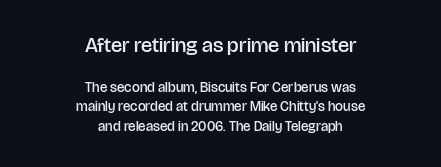
Q: Is the text bold? A: Semi-bold.
Q: Is the text italic (slanted)? A: No, it is upright.
Q: Is the text underlined? A: No.
Q: How is the paragraph aligned? A: Centered.
Q: Is the spacing between letters normal or unusually wide? A: Normal.
Q: Is the spacing between lines tight, normal or loose? A: Normal.
Q: Which block of text is set in a larger size, the first (top) or the second (bottom)? A: The first (top) one.
